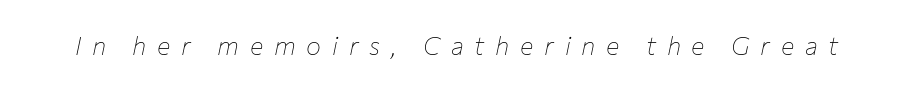
Letter spacing: wide. Unmarked baselines from the first word to the last. Summary of weight: not heavy and not bold. Slanted lettering throughout.
